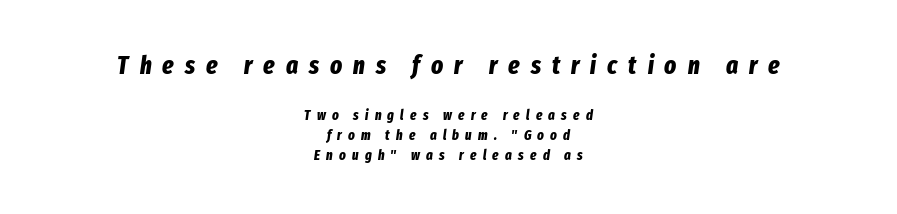
{"italic": "yes", "lean": "right", "slant_degrees": 8, "bold": "yes", "underline": "no", "align": "center", "line_spacing": "normal", "line_spacing_ratio": 1.43, "letter_spacing": "wide", "letter_spacing_em": 0.44, "larger_block": "first", "size_ratio": 1.79, "glyph_px": 25}
